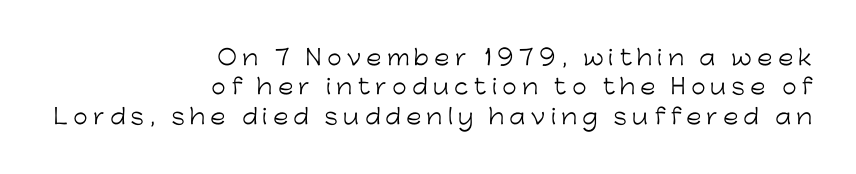
Q: Is the text bold? A: No.
Q: Is the text italic (slanted)? A: No, it is upright.
Q: Is the text underlined? A: No.
Q: How is the paragraph aligned? A: Right-aligned.
Q: Is the spacing between letters normal or unusually wide? A: Unusually wide.
Q: Is the spacing between lines tight, normal or loose? A: Normal.
